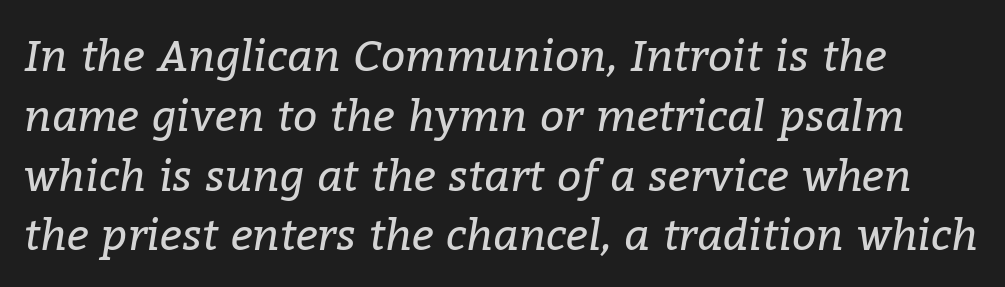
The type family on display is of the serif kind. A clean baseline with only descenders dipping below it. The designer left line spacing at the default. A quiet, ordinary-to-light weight characterises the typeface. Note the varied advance widths — an 'i' is clearly narrower than an 'm'. Observe the ordinary spacing: letters are neighbours, not strangers.
